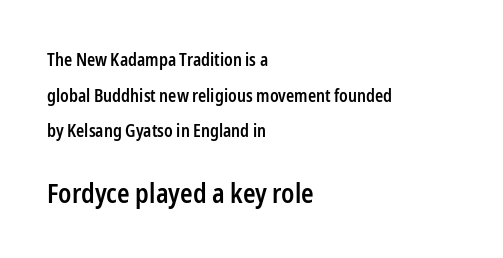
Caption: upper text group reduced, lower text group enlarged. A semibold gives these letters moderate extra thickness, short of bold. The letters stand upright; this is a roman face. Vertical spacing — loose. Decoration check: the copy has no underline.
